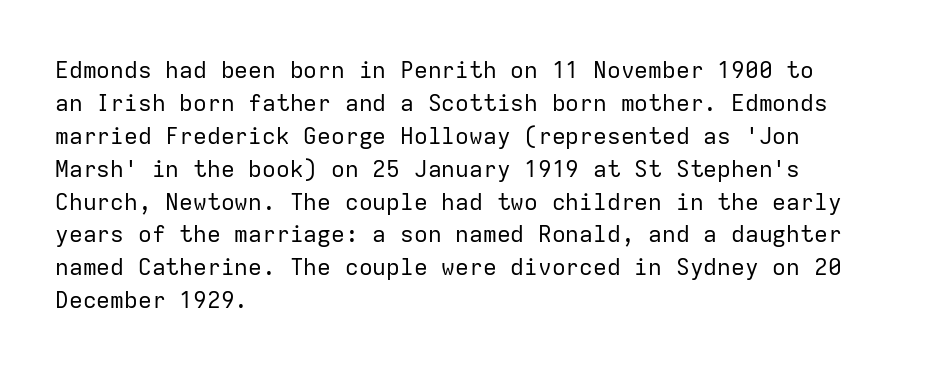
Q: Is the text bold? A: No.
Q: Is the text italic (slanted)? A: No, it is upright.
Q: Is the text underlined? A: No.
Q: How is the paragraph aligned? A: Left-aligned.
Q: Is the spacing between letters normal or unusually wide? A: Normal.
Q: Is the spacing between lines tight, normal or loose? A: Normal.
